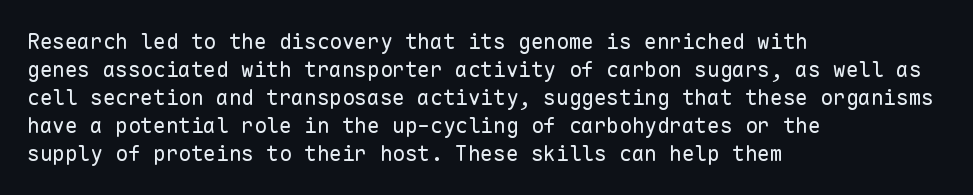
{"italic": "no", "bold": "no", "underline": "no", "align": "left", "line_spacing": "normal", "line_spacing_ratio": 1.33, "letter_spacing": "normal", "letter_spacing_em": 0.0, "glyph_px": 21}
